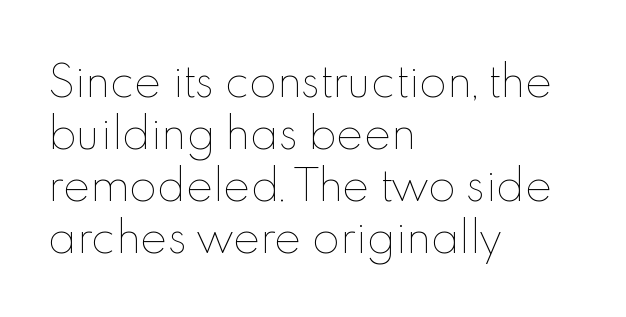
The image shows 41 px thin type, upright; set left-aligned, normal line spacing (1.27x), normal letter spacing, not underlined; a small x-height.
